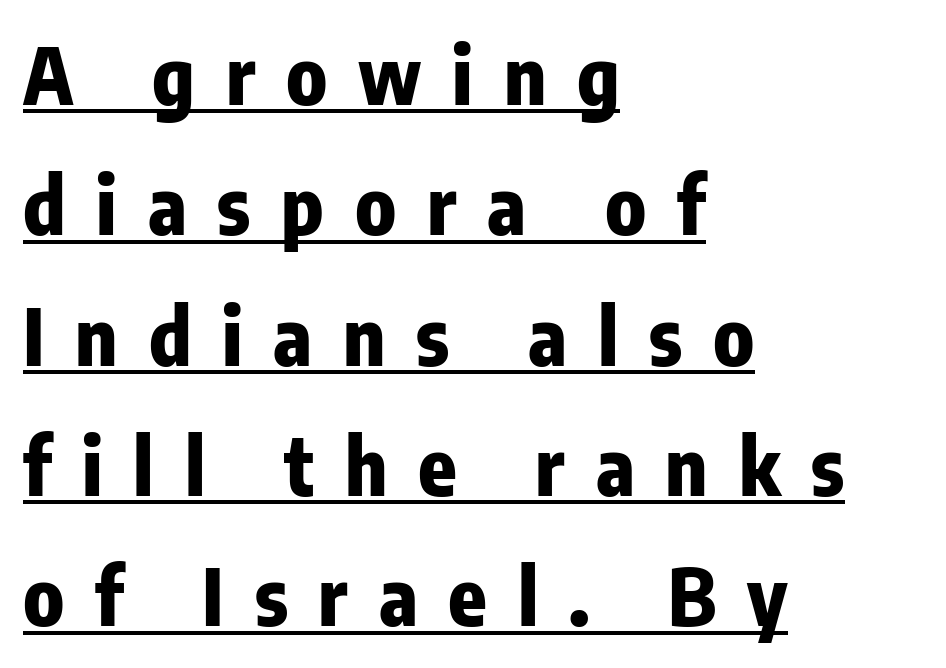
Leftover space on each line is placed entirely after the last word. How heavy is the stroke? Heavy — this is a bold. Vertical strokes here are truly vertical. Caption: lettering with a line underneath. Varying glyph widths throughout — classic text-font behaviour.
